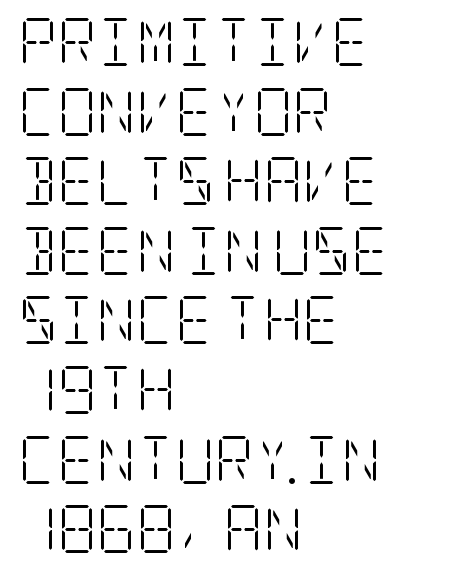
Q: Is the text bold? A: No.
Q: Is the text italic (slanted)? A: No, it is upright.
Q: Is the typeface a serif or a sans-serif typeface? A: Serif.
Q: Is the text underlined? A: No.
Q: How is the paragraph aligned? A: Left-aligned.
Q: Is the spacing between letters normal or unusually wide? A: Normal.
Q: Is the spacing between lines tight, normal or loose? A: Normal.
Q: Width (condensed, normal, or wide)? A: Condensed.
Q: Stroke contrast? A: Low.
Q: x-height? A: Large.
